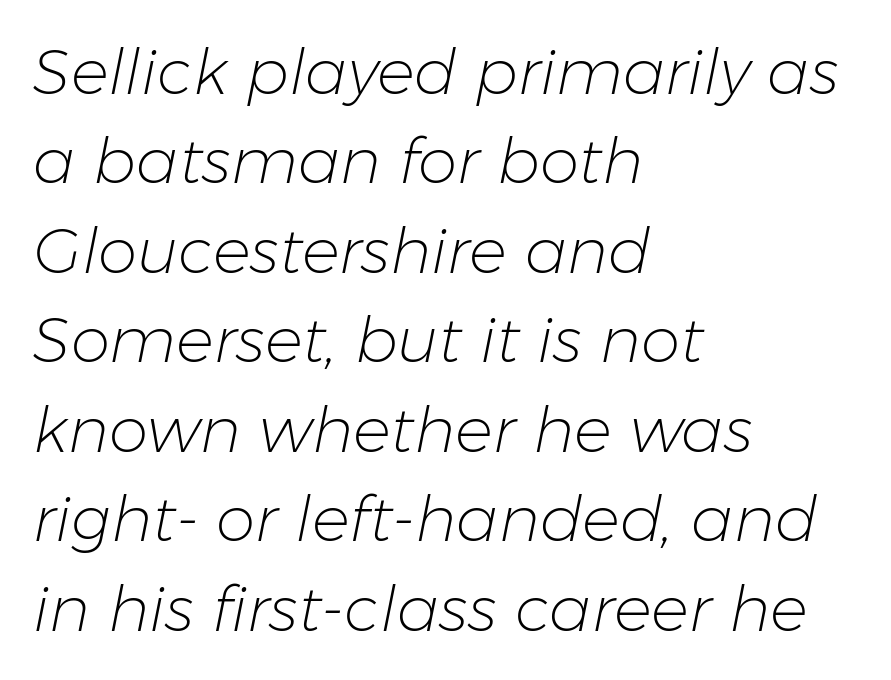
The image shows 63 px light type, italic (leaning right); set left-aligned, normal line spacing (1.42x), normal letter spacing, not underlined; low stroke contrast and a medium x-height.
